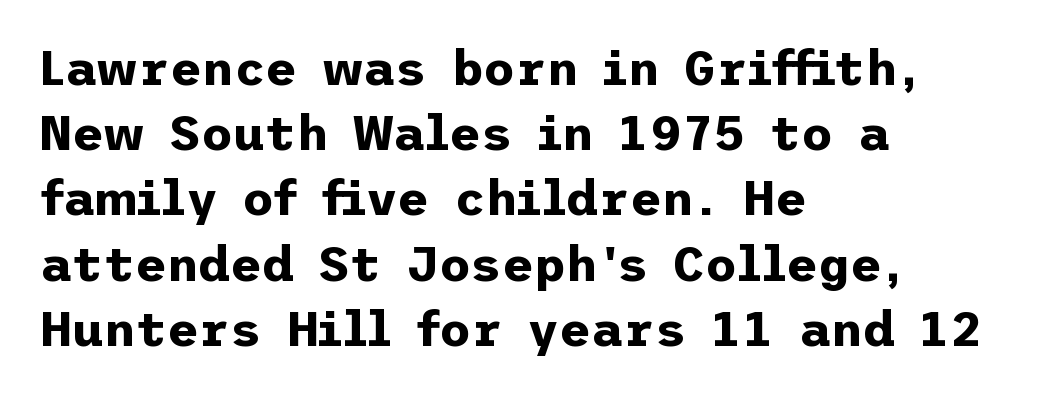
In terms of leading, this rendering sits right in the middle. All the whitespace from short lines collects on the right. Glance below the letters and you will spot only blank space. The type family on display is of the sans-serif kind. Typesetter's note: full bold, strokes at maximum text heaviness.
